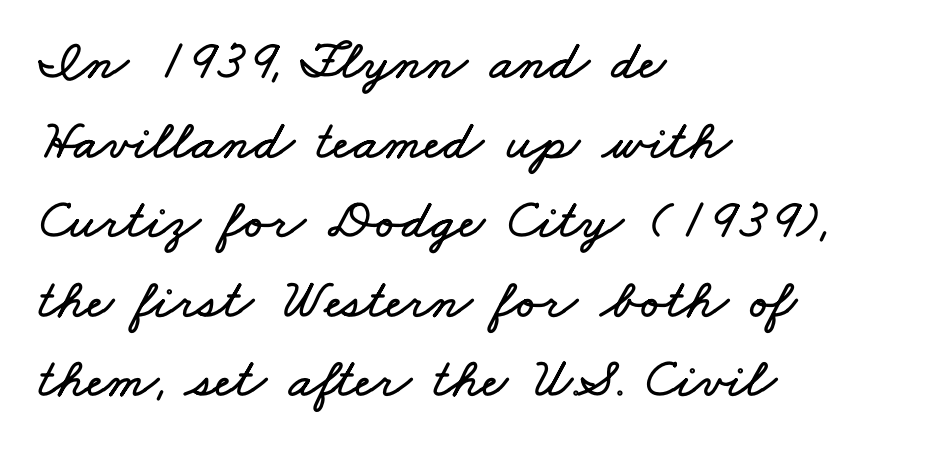
Q: Is the text underlined? A: No.
Q: How is the paragraph aligned? A: Left-aligned.
Q: Is the spacing between letters normal or unusually wide? A: Normal.
Q: Is the spacing between lines tight, normal or loose? A: Normal.
Q: Width (condensed, normal, or wide)? A: Wide.
Q: Stroke contrast? A: Low.
Q: x-height? A: Small.
Q: Monospaced? A: No.
